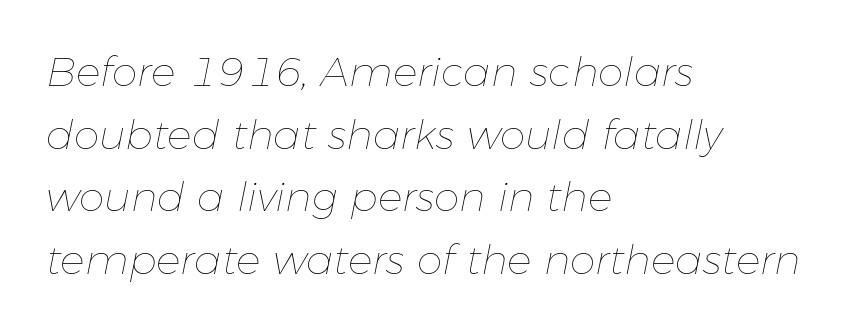
{"italic": "yes", "lean": "right", "slant_degrees": 11, "bold": "no", "weight": "thin", "width": "normal", "stroke_contrast": "low", "x_height": "medium", "monospaced": "no", "underline": "no", "align": "left", "line_spacing": "normal", "line_spacing_ratio": 1.53, "letter_spacing": "normal", "letter_spacing_em": 0.0, "glyph_px": 41}
